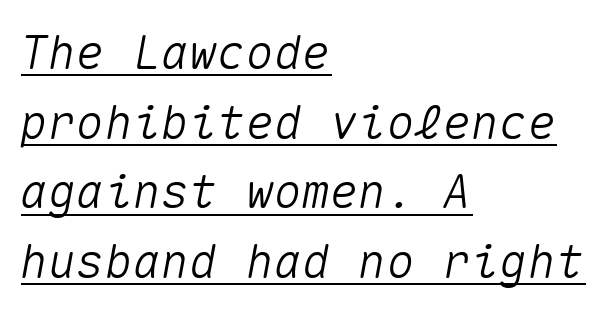
The image shows 47 px text type, italic (leaning right), monospaced; set left-aligned, normal line spacing (1.48x), normal letter spacing, underlined; medium stroke contrast and a medium x-height.
